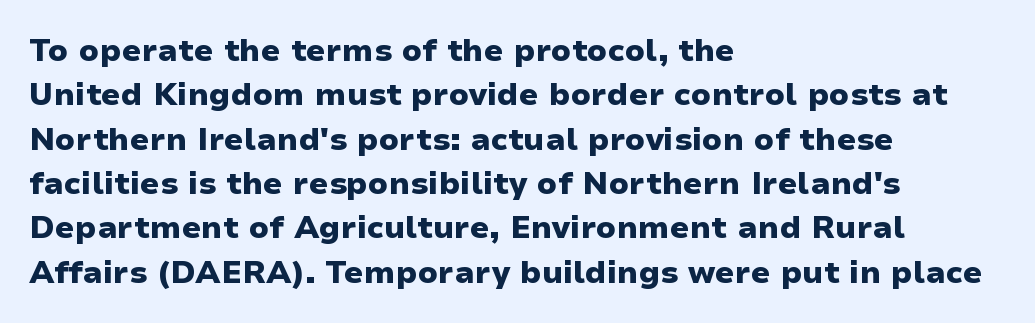
Q: Is the text bold? A: Yes.
Q: Is the text italic (slanted)? A: No, it is upright.
Q: Is the typeface a serif or a sans-serif typeface? A: Sans-serif.
Q: Is the text underlined? A: No.
Q: How is the paragraph aligned? A: Left-aligned.
Q: Is the spacing between letters normal or unusually wide? A: Normal.
Q: Is the spacing between lines tight, normal or loose? A: Normal.
Q: Width (condensed, normal, or wide)? A: Wide.
Q: Stroke contrast? A: Low.
Q: x-height? A: Medium.
Q: Monospaced? A: No.
